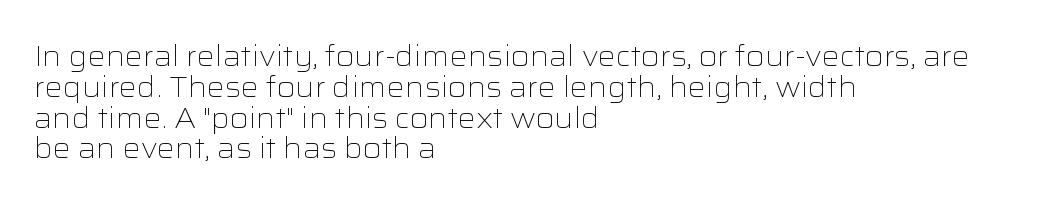
Stroke terminals: plain, sans-serif. The font is comparable to plain body text, perhaps lighter. The typography opts for an upright posture over an oblique one. The face used here is rendered with its standard letterfit. Varying glyph widths throughout — classic text-font behaviour.
